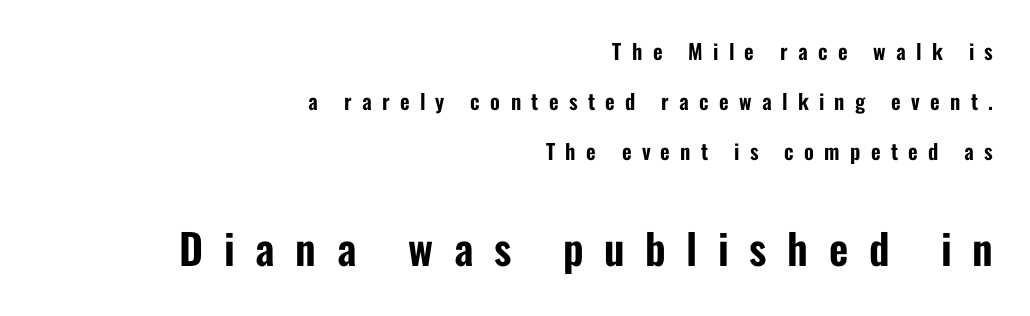
Grotesque or geometric, the face here clearly has no serifs. The rendering inserts visible extra space after every character. The glyphs are unaccompanied by any horizontal stroke below them. Baseline-to-baseline distance is far greater than the letter height. One-word summary of the alignment: right.
